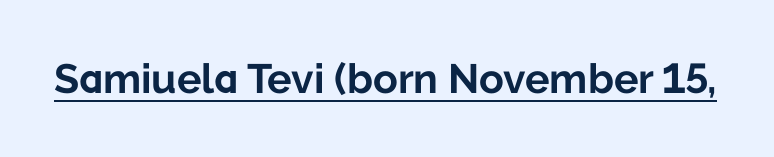
Q: Is the text bold? A: Yes.
Q: Is the text italic (slanted)? A: No, it is upright.
Q: Is the typeface a serif or a sans-serif typeface? A: Sans-serif.
Q: Is the text underlined? A: Yes.
Q: Is the spacing between letters normal or unusually wide? A: Normal.
Q: Width (condensed, normal, or wide)? A: Normal.
Q: Stroke contrast? A: Low.
Q: x-height? A: Medium.
Q: Monospaced? A: No.
